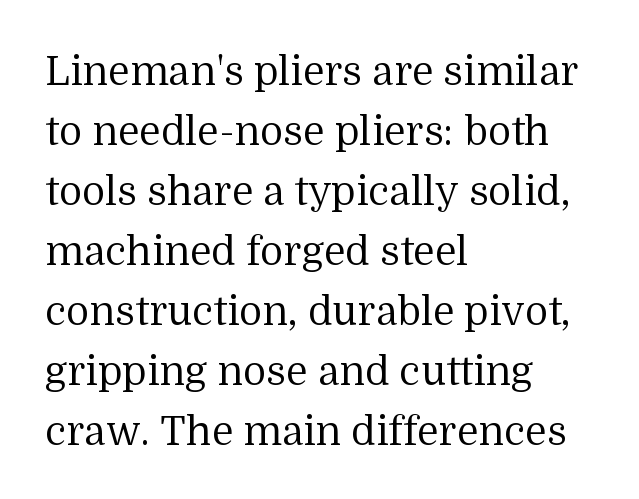
The image shows 40 px regular-weight serif type, upright; set left-aligned, normal line spacing (1.5x), normal letter spacing, not underlined; medium stroke contrast and a medium x-height.
